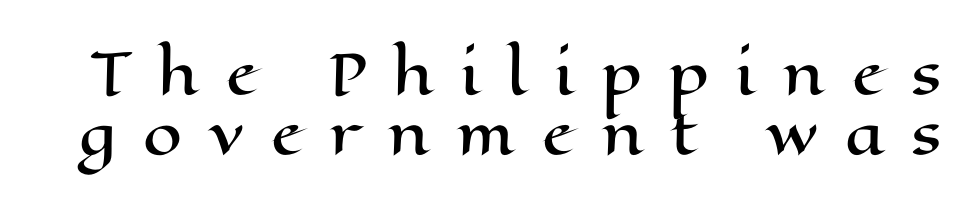
Q: Is the text italic (slanted)? A: No, it is upright.
Q: Is the text underlined? A: No.
Q: Is the spacing between letters normal or unusually wide? A: Unusually wide.
Q: Is the spacing between lines tight, normal or loose? A: Tight.
Q: Width (condensed, normal, or wide)? A: Wide.
Q: Stroke contrast? A: High.
Q: x-height? A: Medium.
Q: Monospaced? A: No.
